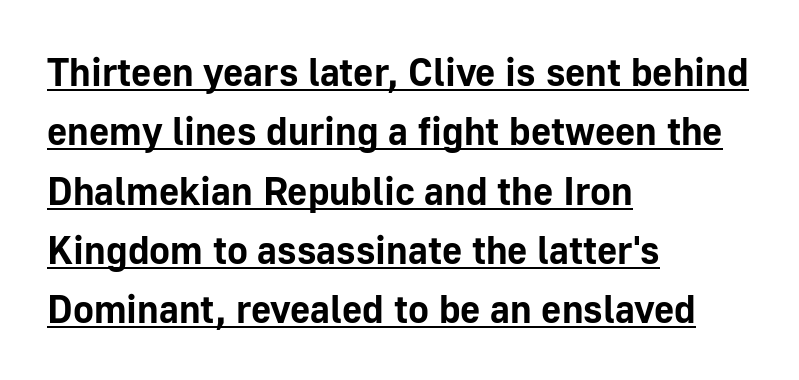
Weight: bold. Rendered with straight, roman letterforms. The tracking reads as untouched default to a designer's eye. This sample is left-justified, so line endings fall wherever the words run out.
